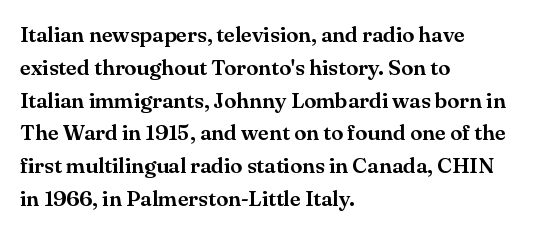
The specimen omits any rule beneath the text block's lines. Is the letter spacing exaggerated? No — it looks like the ordinary default. The typography opts for an upright posture over an oblique one. The rag falls on the right side of this text block. Baseline-to-baseline distance is the conventional proportion of letter height.
